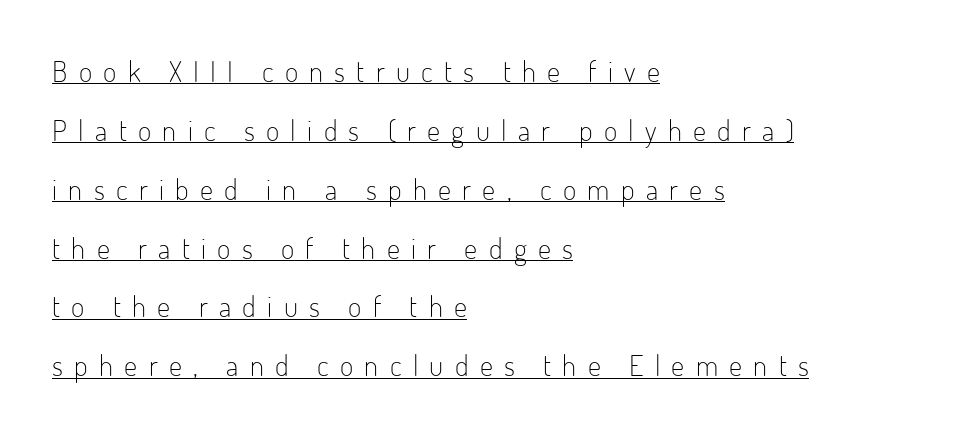
{"serif": "no", "italic": "no", "bold": "no", "weight": "light", "width": "condensed", "stroke_contrast": "low", "x_height": "small", "monospaced": "no", "underline": "yes", "align": "left", "line_spacing": "loose", "line_spacing_ratio": 2.03, "letter_spacing": "wide", "letter_spacing_em": 0.39, "glyph_px": 29}
